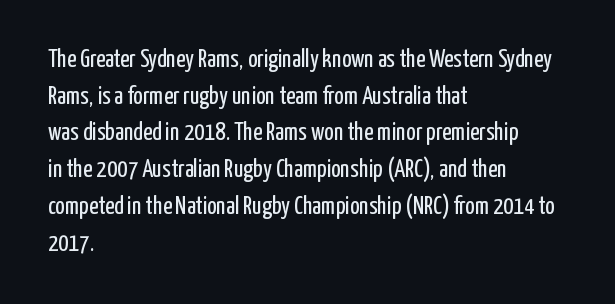
The image shows 25 px text type, upright; set left-aligned, normal line spacing (1.47x), normal letter spacing, not underlined.
